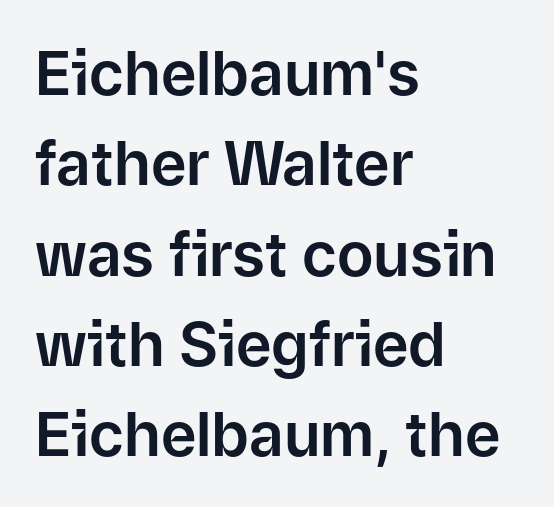
Compared with typical body copy, the letter spacing here is the same. Leading matches the norm, producing a regular column. Looks like regular typesetting: each glyph gets only the width it needs. You can tell from the bare stems that sans-serif type was used.
